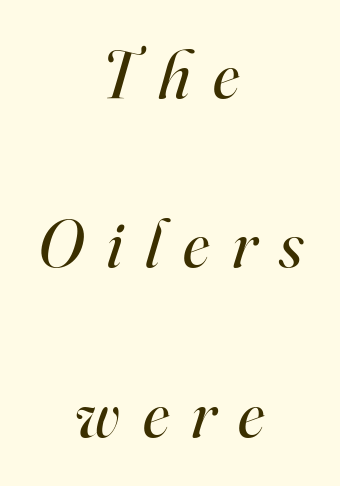
The image shows 68 px regular-weight serif type, italic (leaning right); set centered, loose line spacing (2.49x), unusually wide letter spacing (+0.33 em), not underlined; high stroke contrast and a small x-height.
